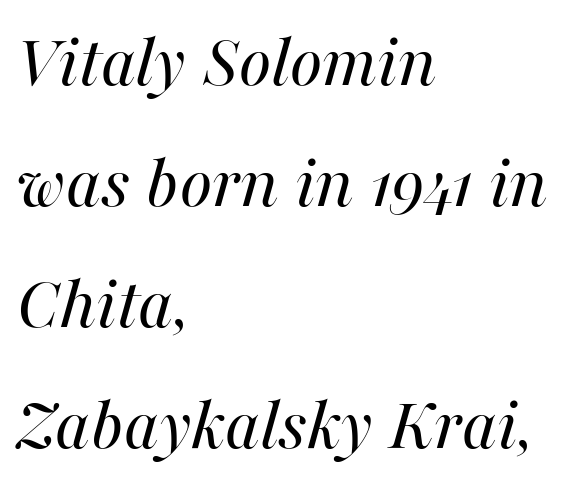
The lines are quadded left. Varying glyph widths throughout — classic text-font behaviour. Glyph-to-glyph distance matches everyday printed text. Quick note: interline space is typical. Slanted lettering throughout.
